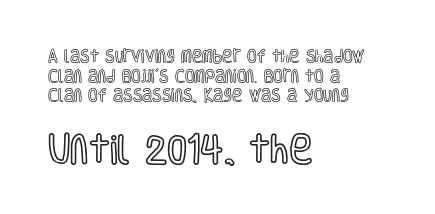
Any mark beneath the type? The region is blank. Evenly set lines give the paragraph a standard silhouette. Which of the two is more prominent by size? The second, at the bottom. The passage is arranged the way most books set body copy — flush left. Observe the ordinary spacing: letters are neighbours, not strangers. Every stem runs plumb, perpendicular to the baseline.
